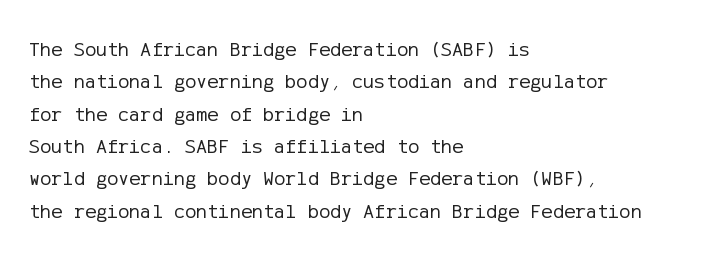
The image shows 21 px text type, upright; set left-aligned, normal line spacing (1.54x), normal letter spacing, not underlined.
